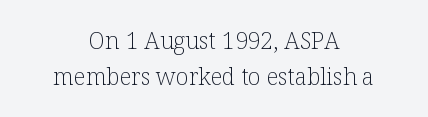
In terms of posture, this sample is upright. The space beneath each line is pristine and unruled. Compared with typical body copy, the letter spacing here is the same. Neither beginnings nor endings align; midpoints do. Normally led — the rows are evenly, conventionally spaced. The font sits on the lighter half of the weight spectrum, regular included.
